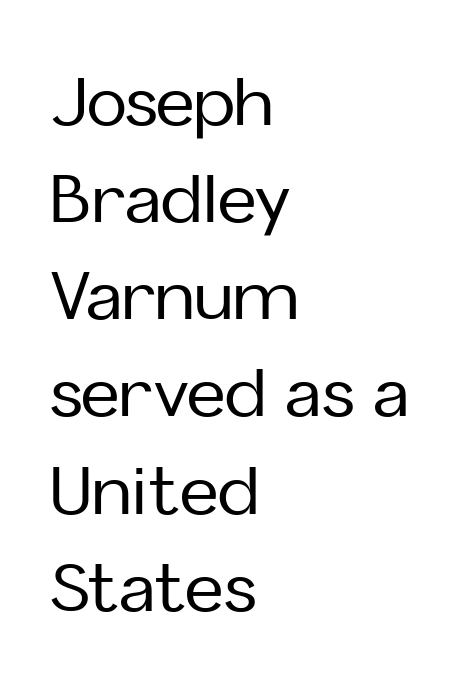
The image shows 67 px sans-serif type, upright; set left-aligned, normal line spacing (1.45x), normal letter spacing, not underlined; low stroke contrast and a medium x-height.
